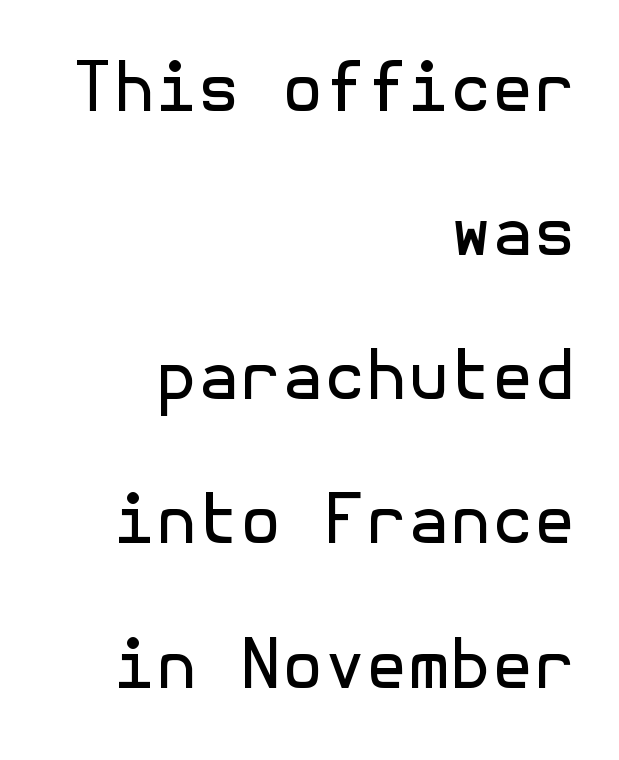
{"serif": "no", "italic": "no", "bold": "no", "weight": "regular", "width": "normal", "x_height": "medium", "underline": "no", "align": "right", "line_spacing": "loose", "line_spacing_ratio": 2.12, "letter_spacing": "normal", "letter_spacing_em": 0.0, "glyph_px": 68}
